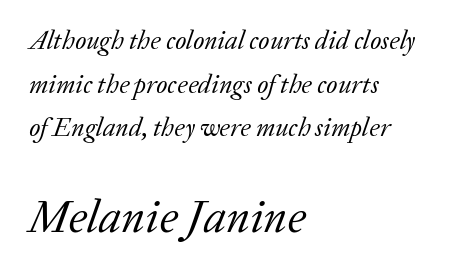
Each word holds together tightly as a unit, with standard inter-letter gaps. Which of the two is more prominent by size? The second, at the bottom. The lines are quadded left. A typesetter would call this proportional, since set widths differ per character. Stems here are at most as thick as an everyday book face.
